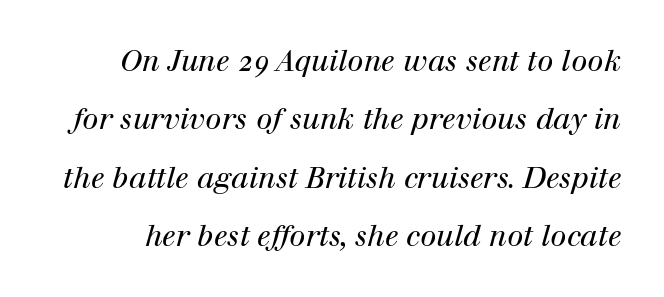
Each new line begins a long way beneath the previous one. A typesetter would call this proportional, since set widths differ per character. Every character sits at an angle, as italics do. Small tapered or slab feet sit at the stroke ends, so this counts as serif.
